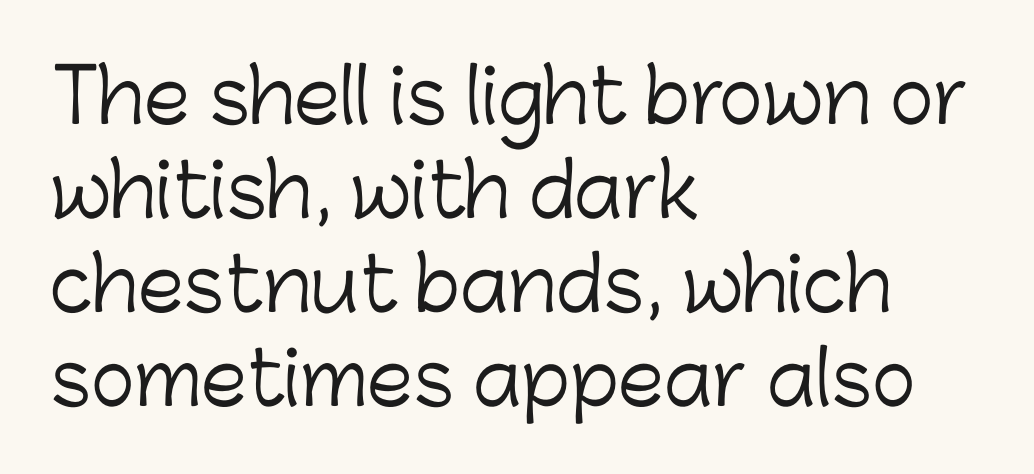
Q: Is the text bold? A: No.
Q: Is the text italic (slanted)? A: No, it is upright.
Q: Is the typeface a serif or a sans-serif typeface? A: Sans-serif.
Q: Is the text underlined? A: No.
Q: How is the paragraph aligned? A: Left-aligned.
Q: Is the spacing between letters normal or unusually wide? A: Normal.
Q: Is the spacing between lines tight, normal or loose? A: Normal.
Q: Width (condensed, normal, or wide)? A: Normal.
Q: Stroke contrast? A: Low.
Q: x-height? A: Medium.
Q: Monospaced? A: No.
